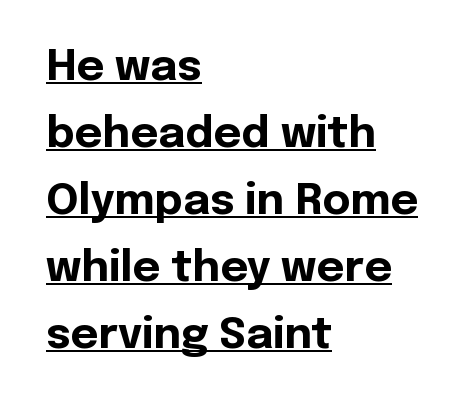
Looks like someone drew a line under every word here. What weight is shown? A full bold with thick strokes. The designer left line spacing at the default. Spacing verdict: proportional, widths tailored to each character. Check where the strokes stop: nothing finishes them off — pure sans.
